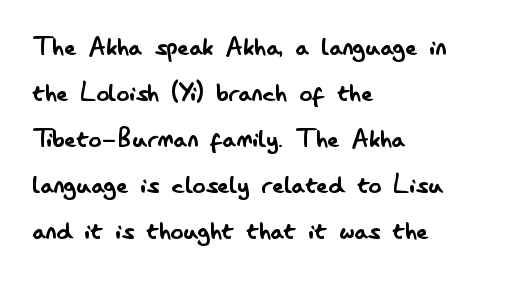
A typesetter would mark this as roman, not italic. The passage shown is typed in a proportional face where columns would drift. The weight would be labelled regular, book, light, or lighter still. The type is set solid horizontally, with unmodified tracking. Serif or sans? Sans — the stroke terminals are bare.
